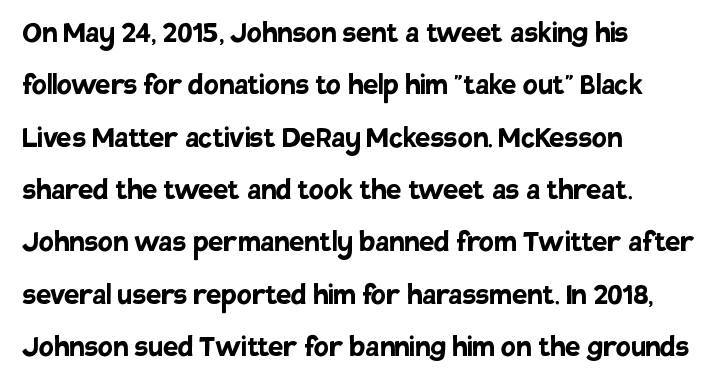
Q: Is the text bold? A: Yes.
Q: Is the text italic (slanted)? A: No, it is upright.
Q: Is the typeface a serif or a sans-serif typeface? A: Sans-serif.
Q: Is the text underlined? A: No.
Q: How is the paragraph aligned? A: Left-aligned.
Q: Is the spacing between letters normal or unusually wide? A: Normal.
Q: Is the spacing between lines tight, normal or loose? A: Normal.
Q: Width (condensed, normal, or wide)? A: Normal.
Q: Stroke contrast? A: Low.
Q: x-height? A: Large.
Q: Monospaced? A: No.
